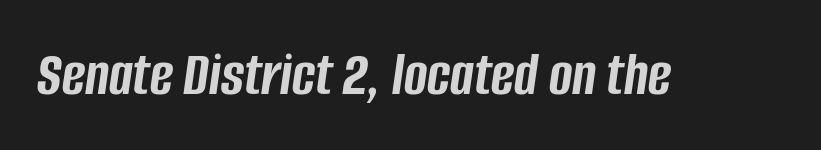
Q: Is the text bold? A: Yes.
Q: Is the text italic (slanted)? A: Yes, it leans right by about 8 degrees.
Q: Is the text underlined? A: No.
Q: Is the spacing between letters normal or unusually wide? A: Normal.
Q: Width (condensed, normal, or wide)? A: Condensed.
Q: Stroke contrast? A: Low.
Q: x-height? A: Large.
Q: Monospaced? A: No.
